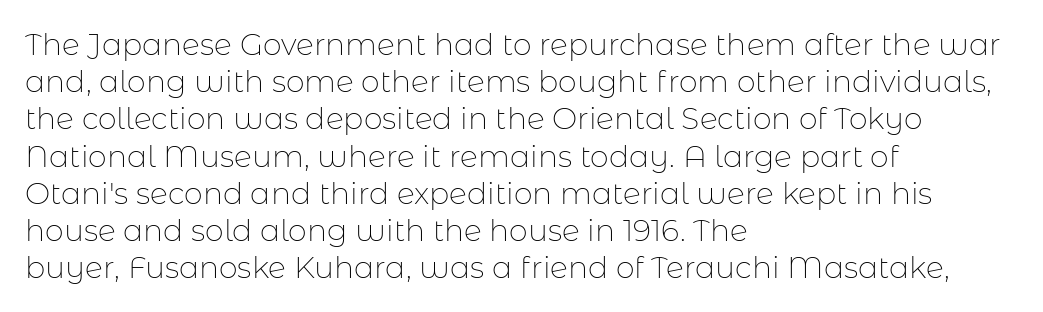
The image shows 30 px thin sans-serif type, upright; set left-aligned, line spacing 1.24x, normal letter spacing, not underlined; low stroke contrast and a medium x-height.
